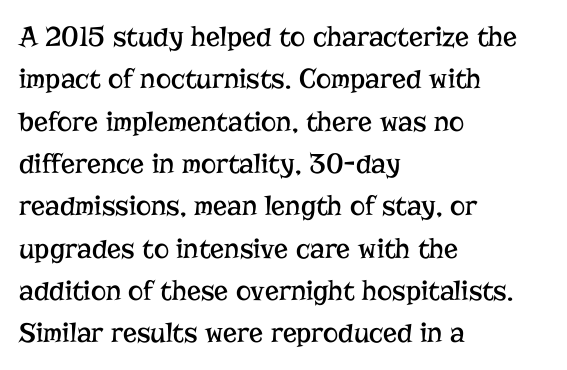
{"serif": "yes", "italic": "no", "bold": "no", "weight": "regular", "width": "normal", "stroke_contrast": "low", "x_height": "medium", "monospaced": "no", "underline": "no", "align": "left", "line_spacing": "normal", "line_spacing_ratio": 1.46, "letter_spacing": "normal", "letter_spacing_em": 0.0, "glyph_px": 29}
